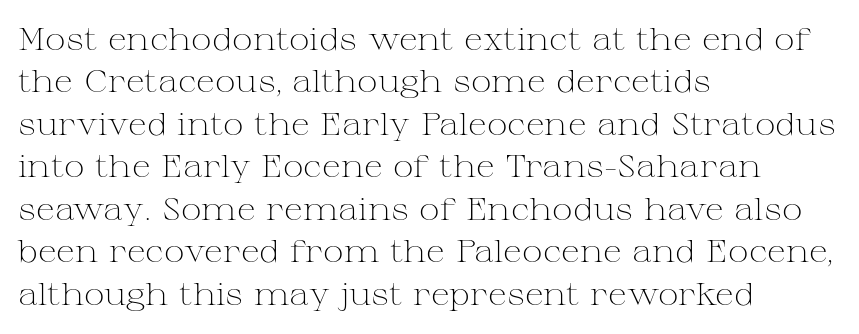
The image shows 31 px light, wide serif type, upright; set left-aligned, normal line spacing (1.37x), normal letter spacing, not underlined; medium stroke contrast and a medium x-height.
